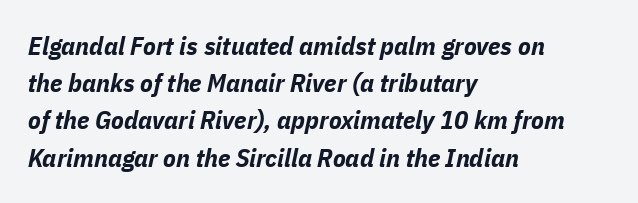
Notice how thick the strokes are: this is what a full bold looks like. Layout note: lines flush left. Regular leading. Plain, unruled lines of type. Nobody touched the tracking dial on this one. Would a proofreader flag this as italicized? Yes.
